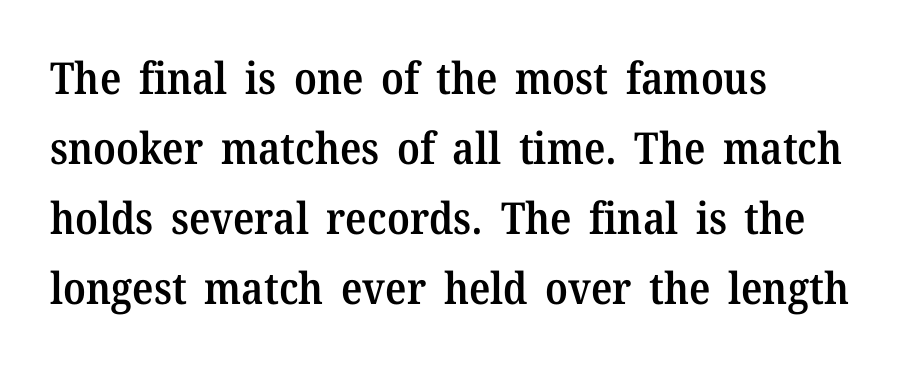
{"serif": "yes", "italic": "no", "bold": "semi", "weight": "semibold", "width": "normal", "stroke_contrast": "medium", "x_height": "medium", "monospaced": "no", "underline": "no", "align": "left", "line_spacing": "normal", "line_spacing_ratio": 1.59, "letter_spacing": "normal", "letter_spacing_em": 0.0, "glyph_px": 44}
